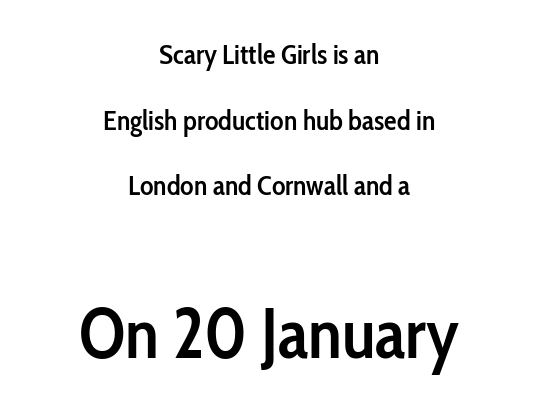
{"serif": "no", "italic": "no", "bold": "semi", "weight": "semibold", "width": "condensed", "stroke_contrast": "low", "x_height": "medium", "monospaced": "no", "underline": "no", "align": "center", "line_spacing": "loose", "line_spacing_ratio": 2.34, "letter_spacing": "normal", "letter_spacing_em": 0.0, "larger_block": "second", "size_ratio": 2.54, "glyph_px": 71}
